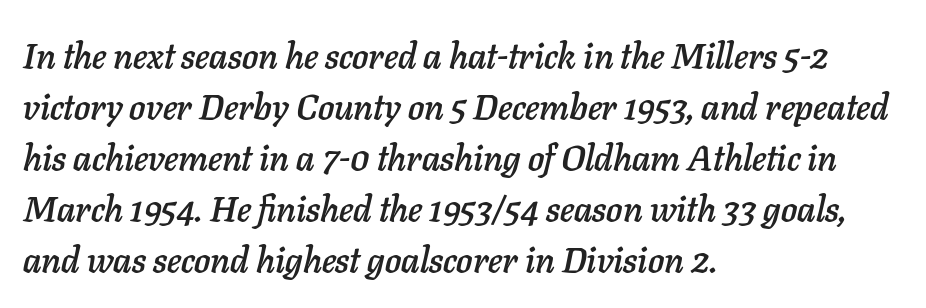
The image shows 36 px text type, italic (leaning right); set left-aligned, normal line spacing (1.42x), normal letter spacing, not underlined; low stroke contrast and a medium x-height.
